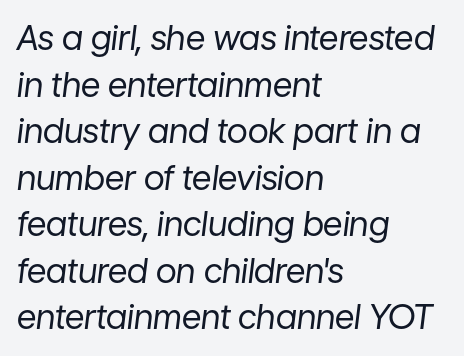
{"italic": "yes", "lean": "right", "slant_degrees": 7, "bold": "no", "weight": "regular", "width": "normal", "stroke_contrast": "low", "x_height": "medium", "monospaced": "no", "underline": "no", "align": "left", "line_spacing": "normal", "line_spacing_ratio": 1.37, "letter_spacing": "normal", "letter_spacing_em": 0.0, "glyph_px": 34}
